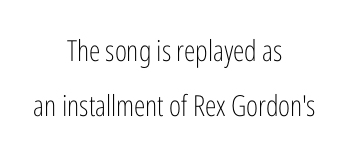
Q: Is the text bold? A: No.
Q: Is the text italic (slanted)? A: No, it is upright.
Q: Is the typeface a serif or a sans-serif typeface? A: Sans-serif.
Q: Is the text underlined? A: No.
Q: How is the paragraph aligned? A: Centered.
Q: Is the spacing between letters normal or unusually wide? A: Normal.
Q: Width (condensed, normal, or wide)? A: Condensed.
Q: Stroke contrast? A: Low.
Q: x-height? A: Medium.
Q: Monospaced? A: No.
